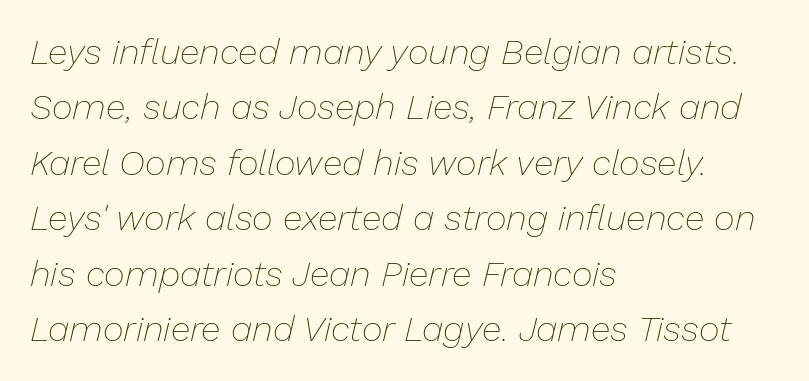
{"italic": "yes", "lean": "right", "slant_degrees": 13, "bold": "no", "weight": "thin", "width": "normal", "stroke_contrast": "low", "x_height": "medium", "monospaced": "no", "underline": "no", "align": "left", "line_spacing": "normal", "line_spacing_ratio": 1.54, "letter_spacing": "normal", "letter_spacing_em": 0.0, "glyph_px": 36}
